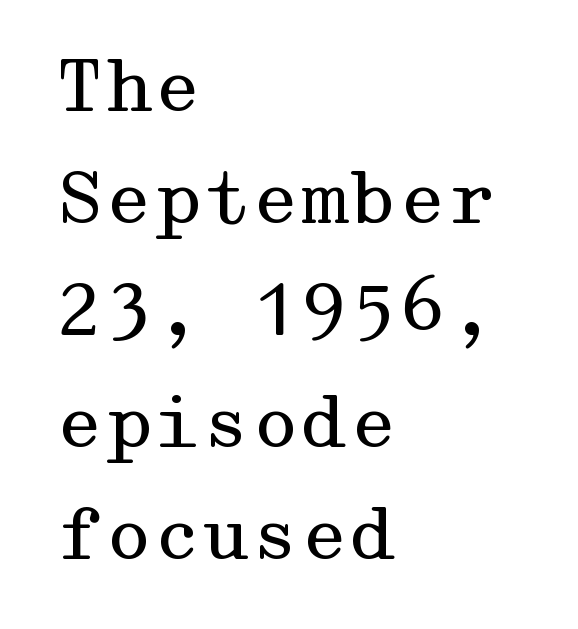
The image shows 70 px regular-weight, wide serif type, upright; set left-aligned, normal line spacing (1.6x), normal letter spacing, not underlined; medium stroke contrast and a medium x-height.
